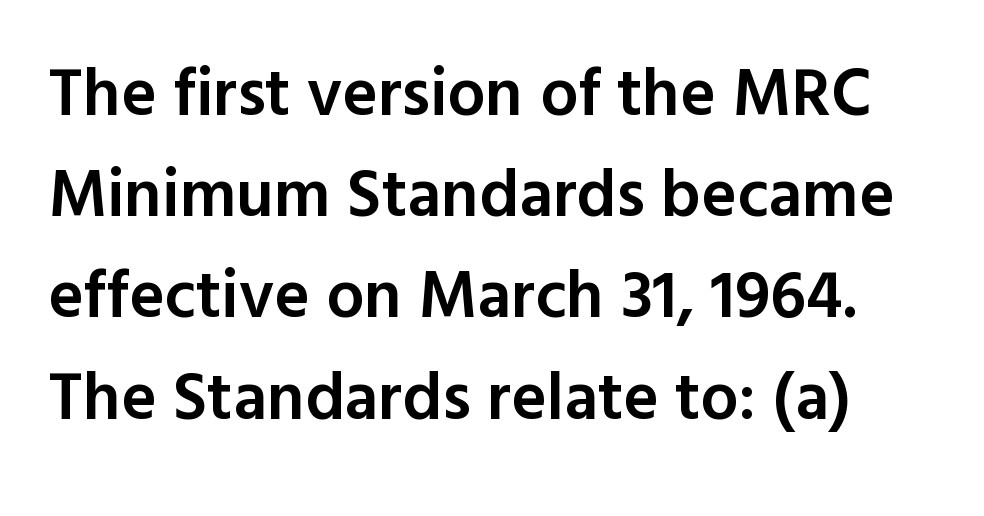
{"serif": "no", "italic": "no", "bold": "semi", "weight": "semibold", "width": "normal", "x_height": "medium", "monospaced": "no", "underline": "no", "line_spacing": "normal", "line_spacing_ratio": 1.51, "letter_spacing": "normal", "letter_spacing_em": 0.0, "glyph_px": 67}
